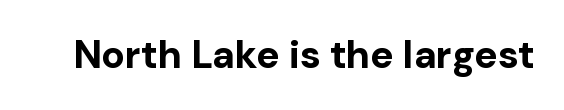
{"serif": "no", "italic": "no", "bold": "yes", "weight": "bold", "width": "normal", "stroke_contrast": "low", "x_height": "medium", "monospaced": "no", "underline": "no", "letter_spacing": "normal", "letter_spacing_em": 0.0, "glyph_px": 39}
